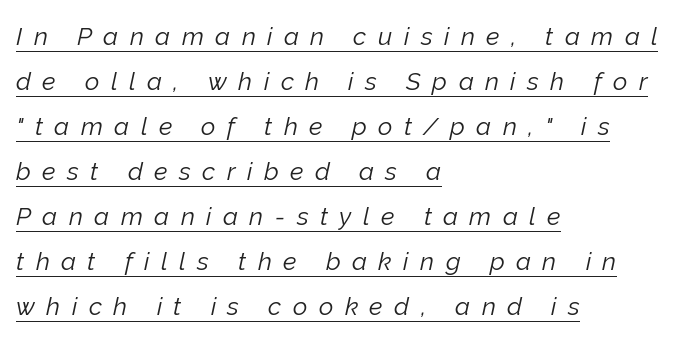
Q: Is the text bold? A: No.
Q: Is the text italic (slanted)? A: Yes, it leans right by about 12 degrees.
Q: Is the text underlined? A: Yes.
Q: How is the paragraph aligned? A: Left-aligned.
Q: Is the spacing between letters normal or unusually wide? A: Unusually wide.
